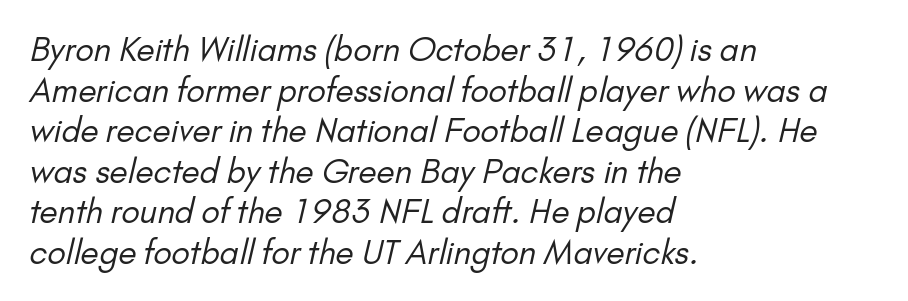
You can tell from the bare stems that sans-serif type was used. Here the designer chose a conventional face with non-uniform glyph widths. Just letters on the line, the space beneath them empty. The strokes carry an ordinary text weight at most.
